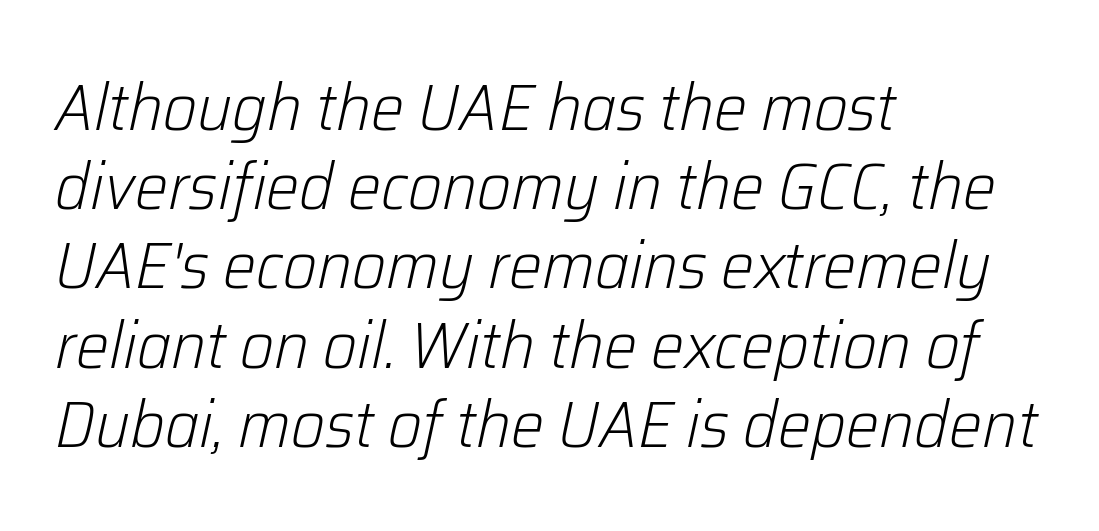
Q: Is the text bold? A: No.
Q: Is the text italic (slanted)? A: Yes, it leans right by about 12 degrees.
Q: Is the text underlined? A: No.
Q: How is the paragraph aligned? A: Left-aligned.
Q: Is the spacing between letters normal or unusually wide? A: Normal.
Q: Width (condensed, normal, or wide)? A: Normal.
Q: Stroke contrast? A: Low.
Q: x-height? A: Medium.
Q: Monospaced? A: No.
